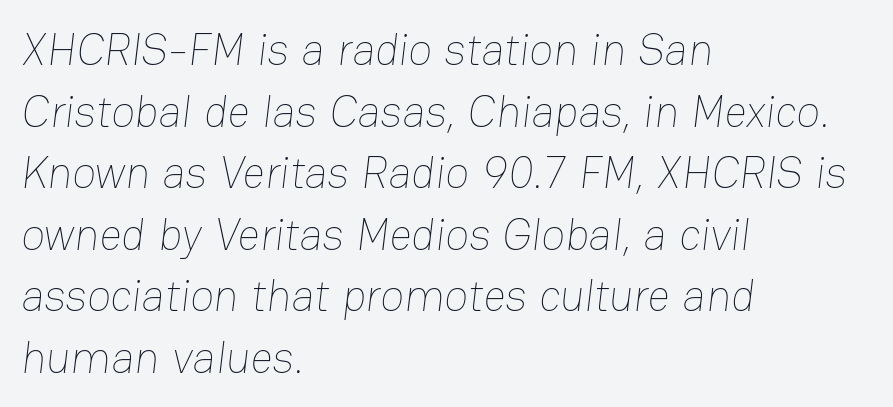
{"bold": "no", "weight": "thin", "width": "normal", "stroke_contrast": "low", "x_height": "medium", "monospaced": "no", "underline": "no", "align": "left", "line_spacing": "normal", "line_spacing_ratio": 1.4, "letter_spacing": "normal", "letter_spacing_em": 0.0, "glyph_px": 44}
